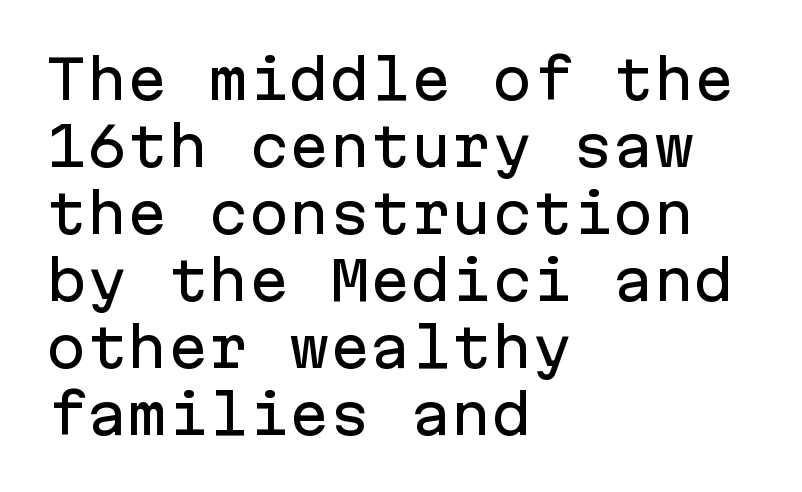
The image shows 54 px sans-serif type, upright, monospaced; set left-aligned, line spacing 1.24x, normal letter spacing, not underlined; low stroke contrast and a medium x-height.
